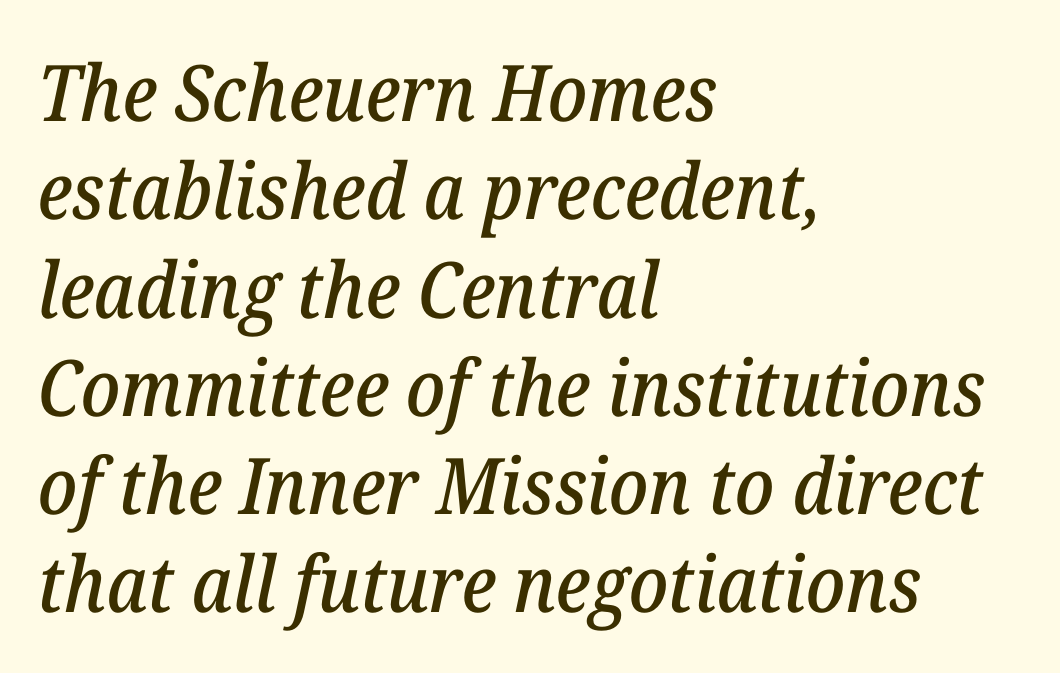
Q: Is the text italic (slanted)? A: Yes, it leans right by about 12 degrees.
Q: Is the typeface a serif or a sans-serif typeface? A: Serif.
Q: Is the text underlined? A: No.
Q: How is the paragraph aligned? A: Left-aligned.
Q: Is the spacing between letters normal or unusually wide? A: Normal.
Q: Is the spacing between lines tight, normal or loose? A: Normal.
Q: Width (condensed, normal, or wide)? A: Normal.
Q: Stroke contrast? A: Low.
Q: x-height? A: Medium.
Q: Monospaced? A: No.
